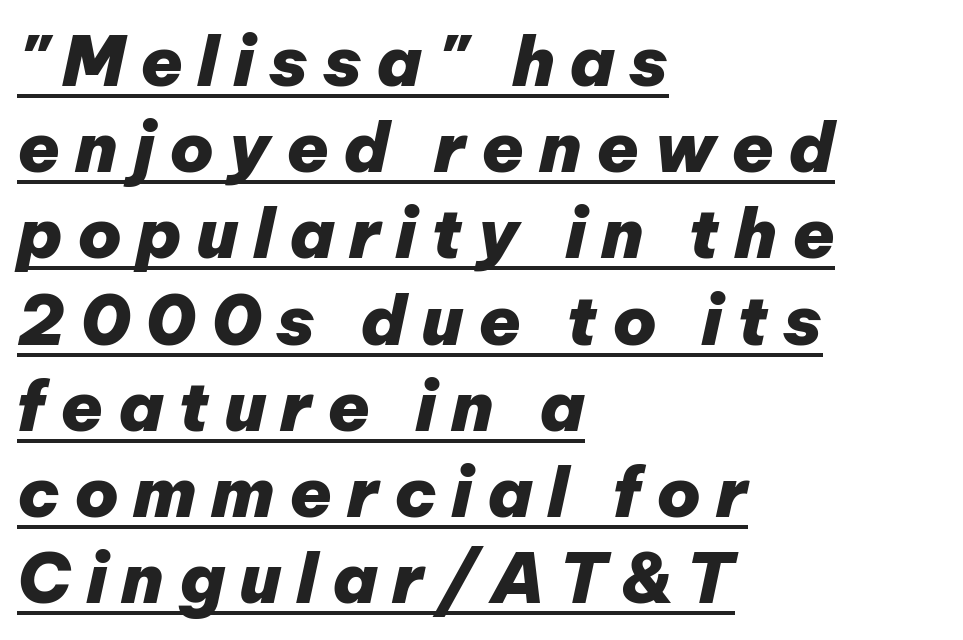
The image shows 69 px heavy type, italic (leaning right); set left-aligned, normal line spacing (1.25x), unusually wide letter spacing (+0.21 em), underlined; low stroke contrast and a medium x-height.
